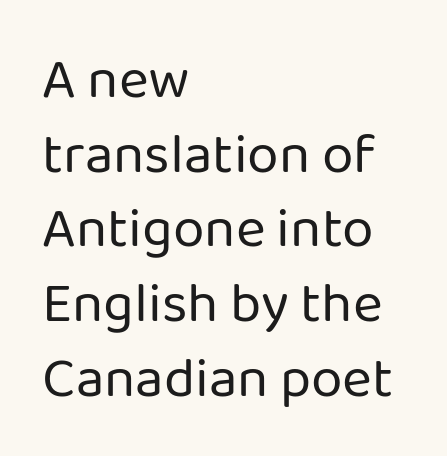
Honestly, the row spacing looks completely unremarkable. Layout note: lines flush left. The area under the type is left untouched. Character widths vary here, with narrow letters taking less room than wide ones. Characters remain perfectly vertical along every line.
